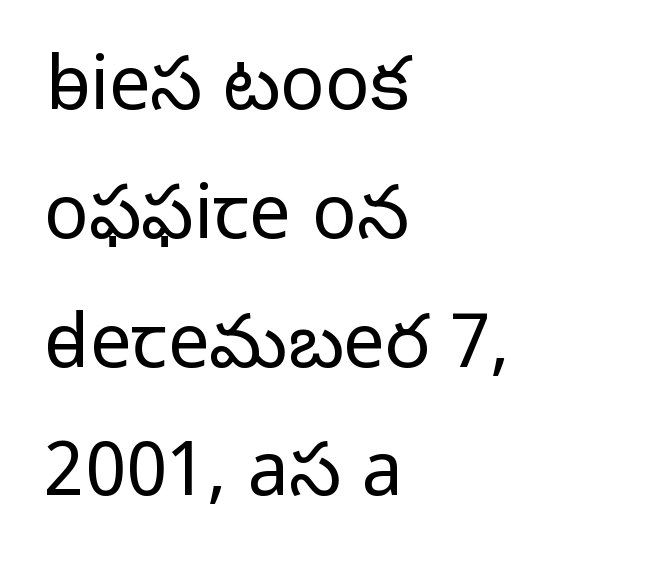
All the whitespace from short lines collects on the right. The gaps between neighbouring characters are ordinary and unremarkable. The zone under the glyphs is completely vacant. Heft: none added — not bold.
